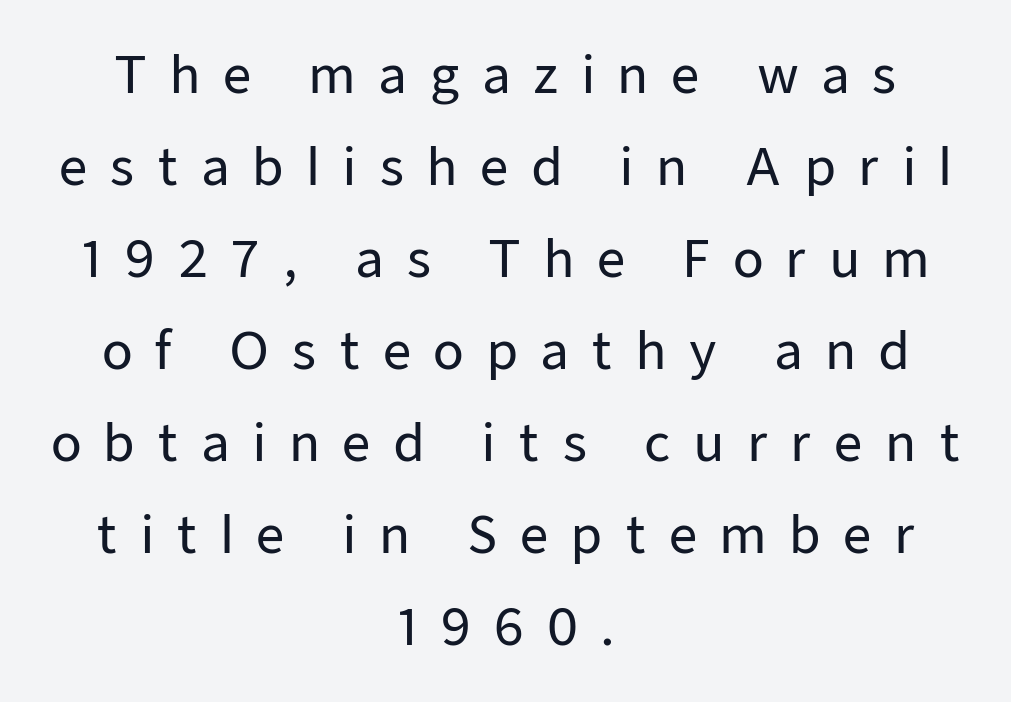
Q: Is the text italic (slanted)? A: No, it is upright.
Q: Is the typeface a serif or a sans-serif typeface? A: Sans-serif.
Q: Is the text underlined? A: No.
Q: How is the paragraph aligned? A: Centered.
Q: Is the spacing between letters normal or unusually wide? A: Unusually wide.
Q: Width (condensed, normal, or wide)? A: Normal.
Q: Stroke contrast? A: Low.
Q: x-height? A: Medium.
Q: Monospaced? A: No.
